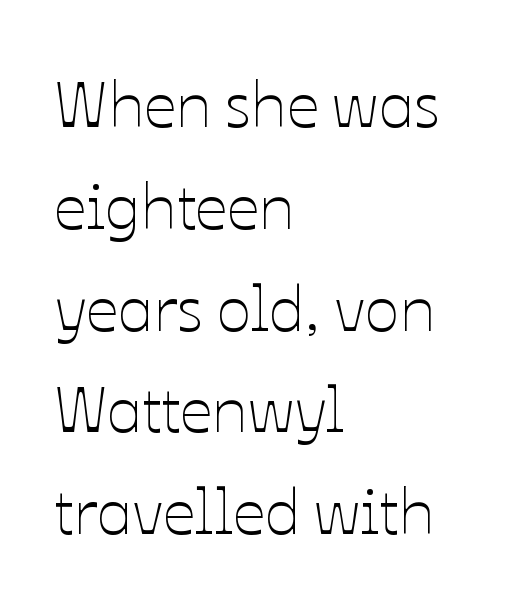
Q: Is the text bold? A: No.
Q: Is the text italic (slanted)? A: No, it is upright.
Q: Is the text underlined? A: No.
Q: How is the paragraph aligned? A: Left-aligned.
Q: Is the spacing between letters normal or unusually wide? A: Normal.
Q: Is the spacing between lines tight, normal or loose? A: Normal.
Q: Width (condensed, normal, or wide)? A: Normal.
Q: Stroke contrast? A: Low.
Q: x-height? A: Medium.
Q: Monospaced? A: No.
